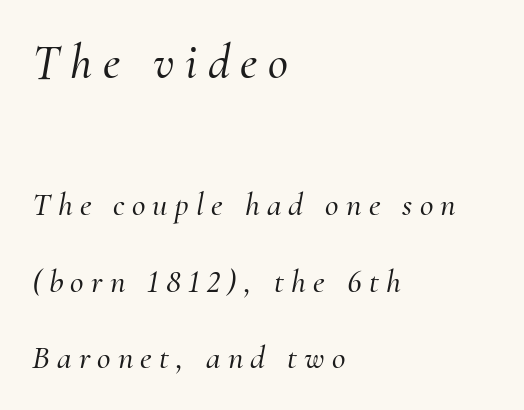
{"serif": "yes", "italic": "yes", "lean": "right", "slant_degrees": 10, "width": "normal", "stroke_contrast": "medium", "x_height": "small", "monospaced": "no", "underline": "no", "align": "left", "line_spacing": "loose", "line_spacing_ratio": 2.31, "letter_spacing": "wide", "letter_spacing_em": 0.22, "larger_block": "first", "size_ratio": 1.48, "glyph_px": 49}
